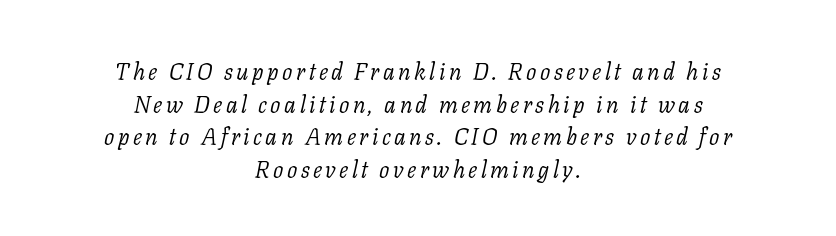
{"italic": "yes", "lean": "right", "slant_degrees": 11, "bold": "no", "underline": "no", "align": "center", "line_spacing": "normal", "line_spacing_ratio": 1.42, "glyph_px": 23}
